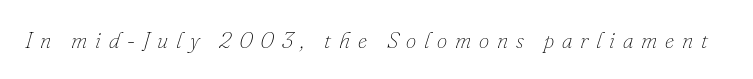
{"italic": "yes", "lean": "right", "slant_degrees": 16, "bold": "no", "underline": "no", "letter_spacing": "wide", "letter_spacing_em": 0.34, "glyph_px": 23}
